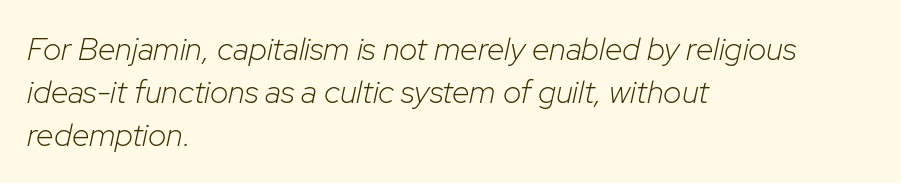
The image shows 32 px light type, italic (leaning right); set left-aligned, normal line spacing (1.34x), normal letter spacing, not underlined; low stroke contrast and a medium x-height.
